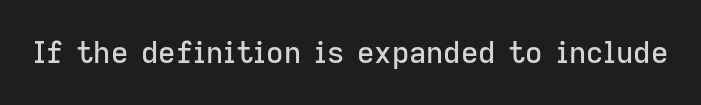
{"serif": "no", "italic": "no", "width": "normal", "stroke_contrast": "low", "x_height": "medium", "monospaced": "no", "underline": "no", "letter_spacing": "normal", "letter_spacing_em": 0.0, "glyph_px": 30}
